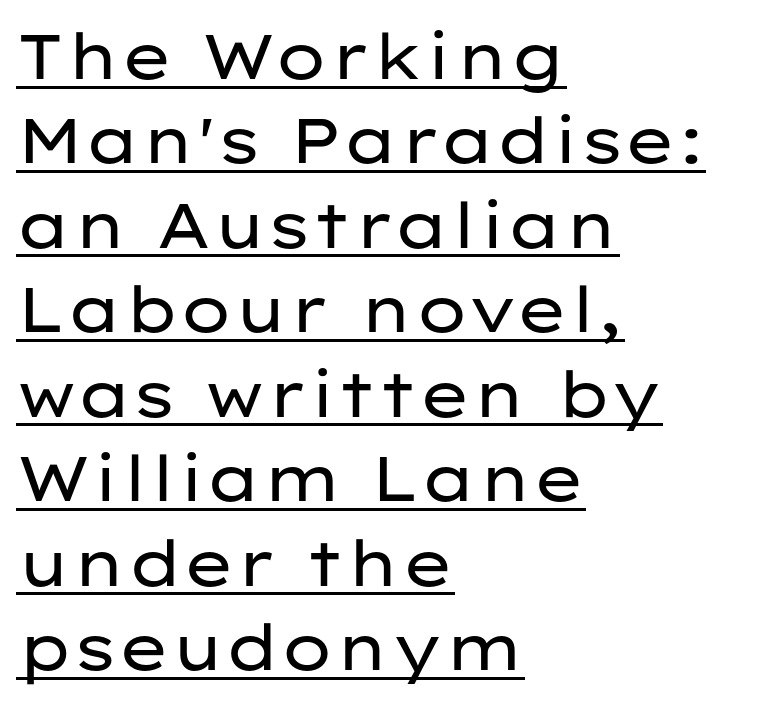
The image shows 63 px regular-weight, wide sans-serif type, upright; set left-aligned, normal line spacing (1.34x), normal letter spacing, underlined; low stroke contrast and a medium x-height.
